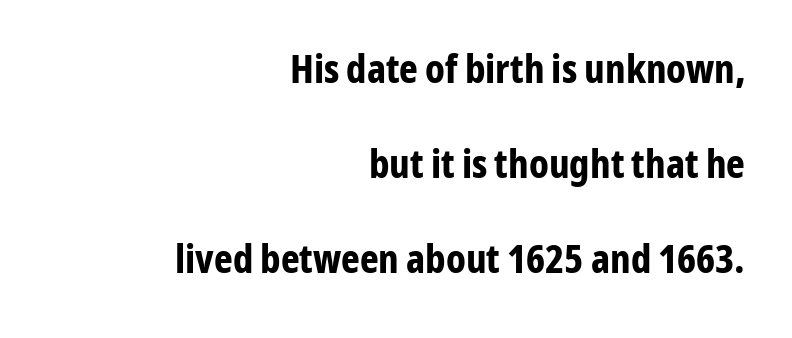
{"serif": "no", "italic": "no", "bold": "yes", "weight": "bold", "width": "condensed", "stroke_contrast": "low", "x_height": "medium", "monospaced": "no", "underline": "no", "align": "right", "line_spacing": "loose", "line_spacing_ratio": 2.38, "letter_spacing": "normal", "letter_spacing_em": 0.0, "glyph_px": 40}
